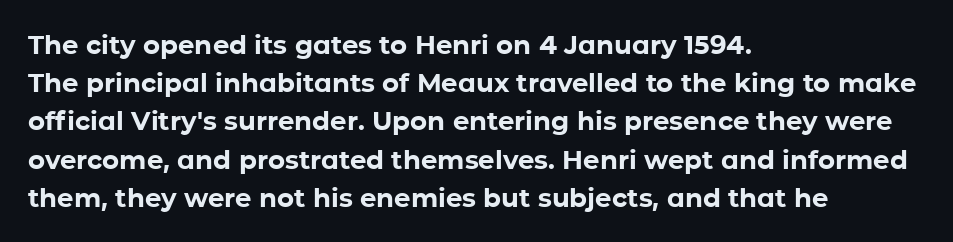
Q: Is the text bold? A: Yes.
Q: Is the text italic (slanted)? A: No, it is upright.
Q: Is the text underlined? A: No.
Q: How is the paragraph aligned? A: Left-aligned.
Q: Is the spacing between letters normal or unusually wide? A: Normal.
Q: Is the spacing between lines tight, normal or loose? A: Normal.
